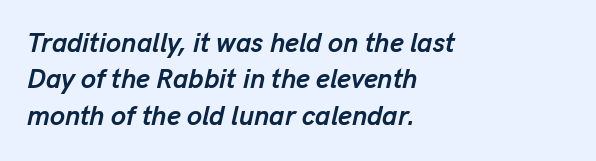
The image shows 27 px bold type, italic (leaning right); set left-aligned, normal line spacing (1.35x), normal letter spacing, not underlined.
